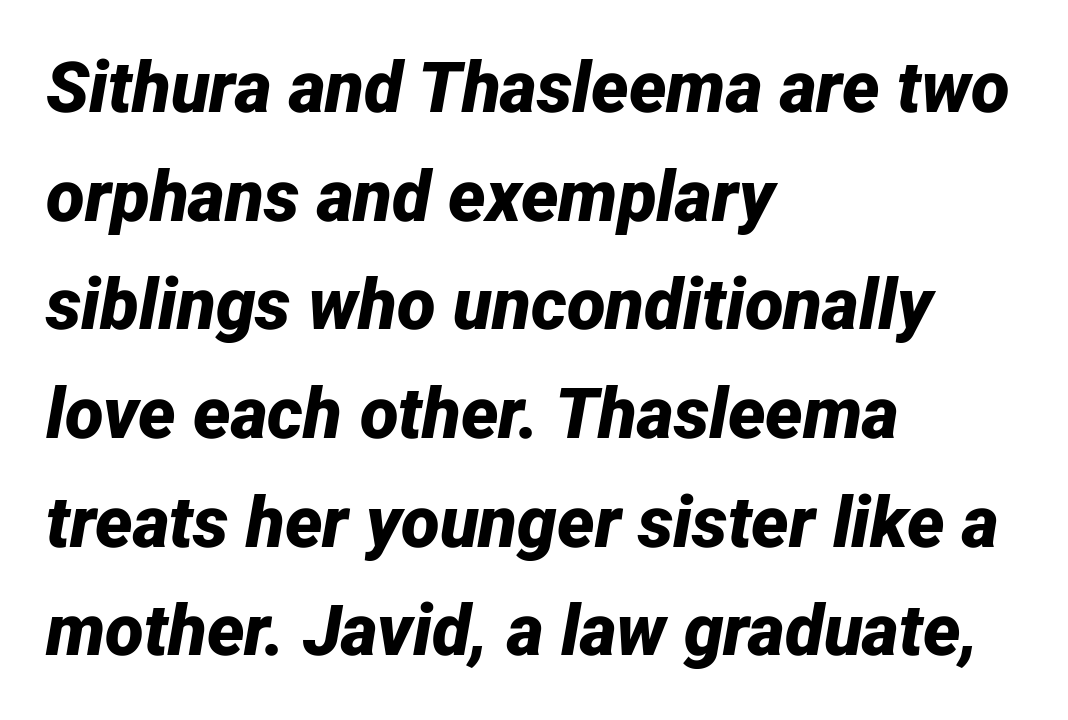
Q: Is the text bold? A: Yes.
Q: Is the text italic (slanted)? A: Yes, it leans right by about 12 degrees.
Q: Is the text underlined? A: No.
Q: How is the paragraph aligned? A: Left-aligned.
Q: Is the spacing between letters normal or unusually wide? A: Normal.
Q: Is the spacing between lines tight, normal or loose? A: Normal.
Q: Width (condensed, normal, or wide)? A: Normal.
Q: Stroke contrast? A: Low.
Q: x-height? A: Medium.
Q: Monospaced? A: No.
